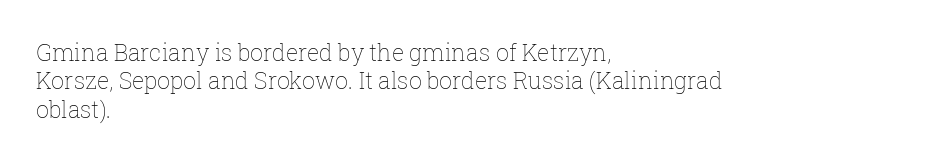
Q: Is the text bold? A: No.
Q: Is the text italic (slanted)? A: No, it is upright.
Q: Is the text underlined? A: No.
Q: How is the paragraph aligned? A: Left-aligned.
Q: Is the spacing between letters normal or unusually wide? A: Normal.
